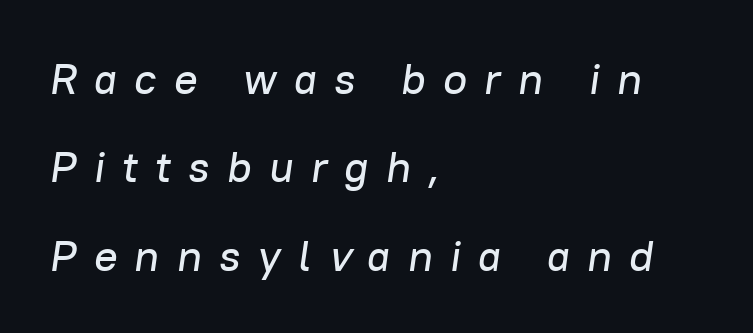
Rows of type keep a wide berth in the vertical direction. Compared with a centered layout, this one pins lines to the left instead. This sample has the flowing, uneven cadence of proportional lettering. The font's italic variant was chosen for this text.
